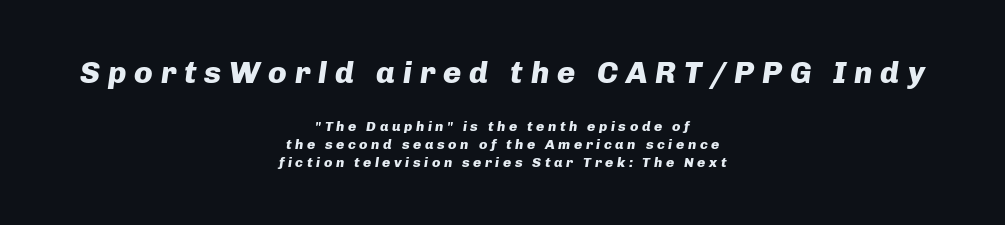
{"italic": "yes", "lean": "right", "slant_degrees": 8, "bold": "yes", "weight": "heavy", "width": "normal", "stroke_contrast": "low", "x_height": "medium", "monospaced": "no", "underline": "no", "align": "center", "line_spacing": "normal", "line_spacing_ratio": 1.28, "letter_spacing": "wide", "letter_spacing_em": 0.25, "larger_block": "first", "size_ratio": 2.21, "glyph_px": 31}
